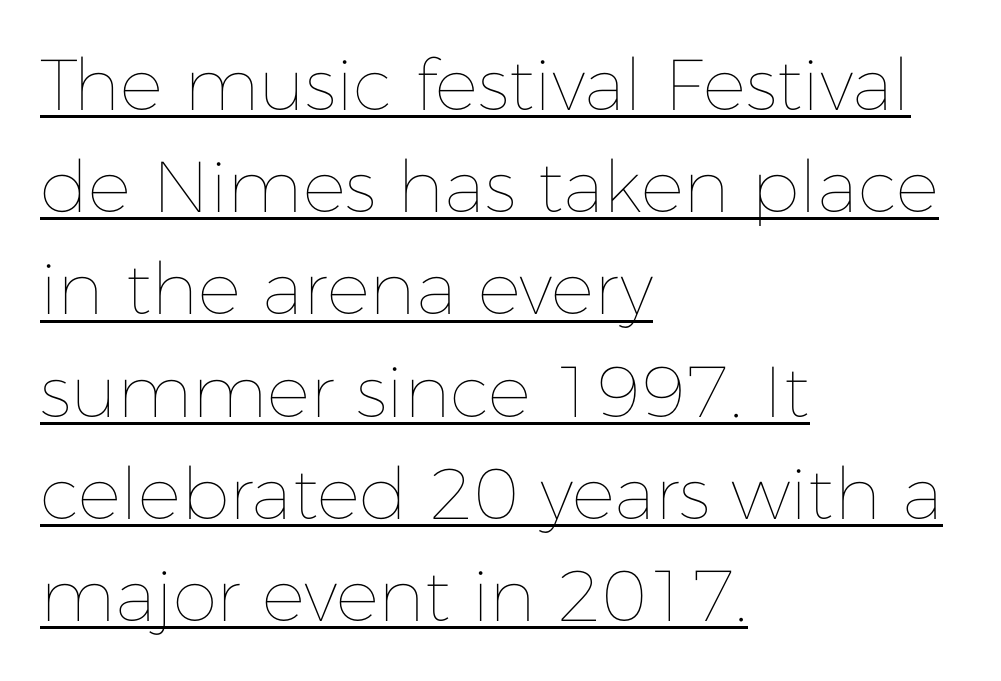
{"italic": "no", "bold": "no", "weight": "thin", "width": "normal", "stroke_contrast": "low", "x_height": "medium", "monospaced": "no", "underline": "yes", "align": "left", "line_spacing": "normal", "line_spacing_ratio": 1.42, "letter_spacing": "normal", "letter_spacing_em": 0.0, "glyph_px": 72}
